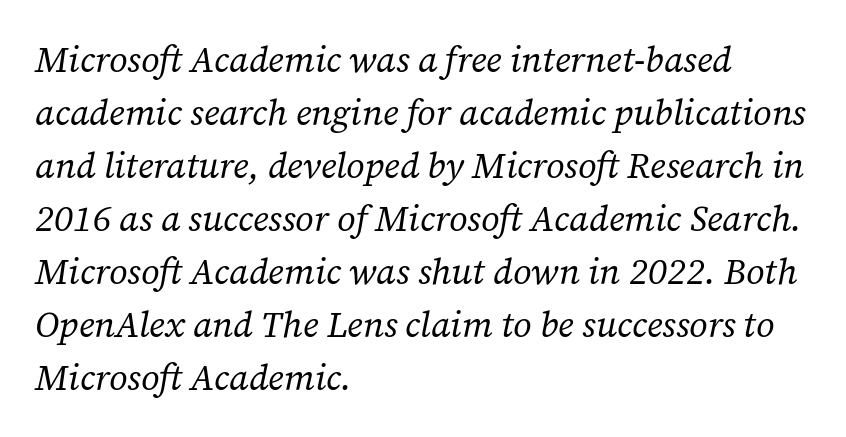
Q: Is the text bold? A: No.
Q: Is the text italic (slanted)? A: Yes, it leans right by about 12 degrees.
Q: Is the typeface a serif or a sans-serif typeface? A: Serif.
Q: Is the text underlined? A: No.
Q: How is the paragraph aligned? A: Left-aligned.
Q: Is the spacing between letters normal or unusually wide? A: Normal.
Q: Is the spacing between lines tight, normal or loose? A: Normal.
Q: Width (condensed, normal, or wide)? A: Normal.
Q: Stroke contrast? A: Low.
Q: x-height? A: Medium.
Q: Monospaced? A: No.
